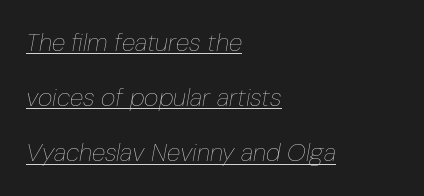
Letter spacing: default. Is there much room between lines? Yes — plenty of vertical air separates them. Does the copy run flush right? No — it runs flush left. The weight would be labelled regular, book, light, or lighter still. An italicized treatment has been applied to the whole sample.
